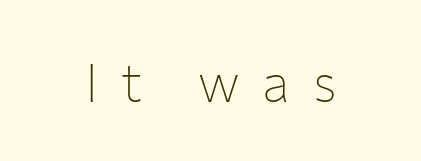
{"serif": "no", "italic": "no", "bold": "no", "weight": "thin", "width": "normal", "stroke_contrast": "low", "x_height": "medium", "monospaced": "no", "underline": "no", "letter_spacing": "wide", "letter_spacing_em": 0.43, "glyph_px": 53}
